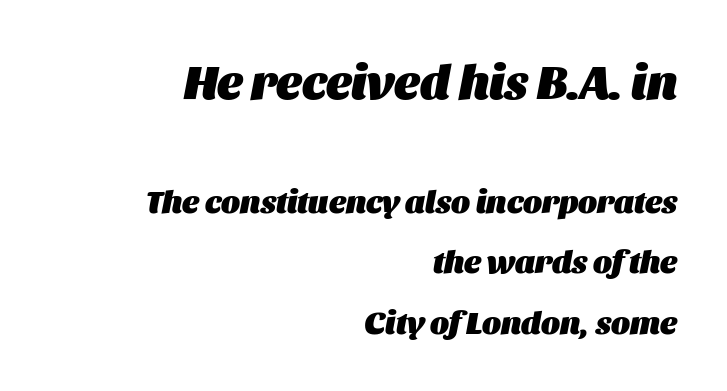
The image shows 48 px heavy type, italic (leaning right); set right-aligned, loose line spacing (1.9x), normal letter spacing, not underlined; the first (top) block is 1.5x larger; medium stroke contrast and a large x-height.
